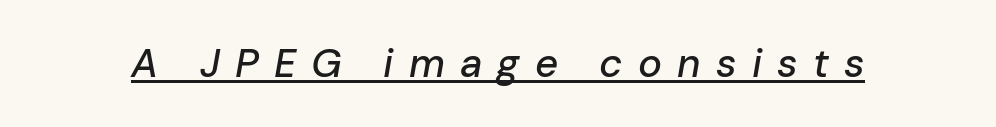
The glyphs look as if they've been sheared to an angle. This rendering features underlined lettering. Inter-character spacing is expanded well beyond the font's built-in metrics. Spacing verdict: proportional, widths tailored to each character.
